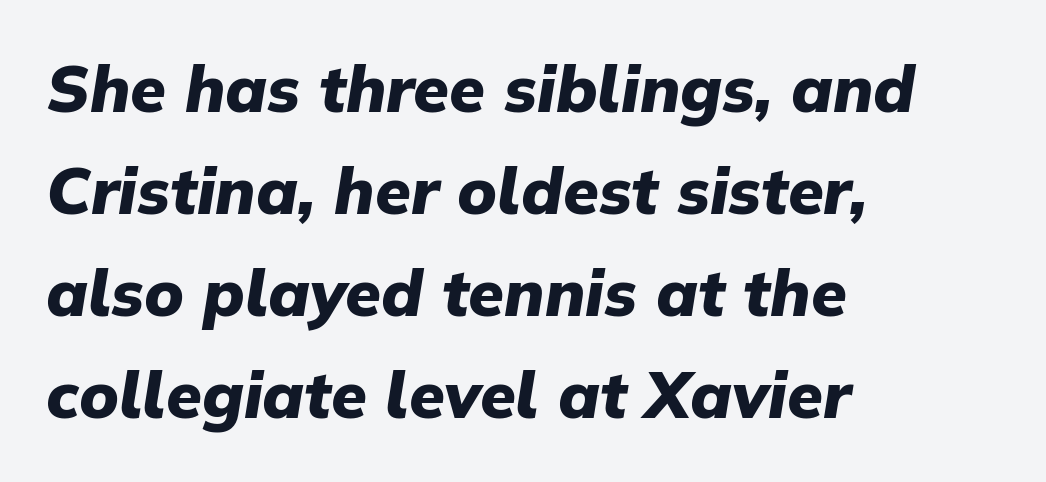
The image shows 65 px heavy type, italic (leaning right); set left-aligned, normal line spacing (1.57x), normal letter spacing, not underlined; low stroke contrast and a medium x-height.
